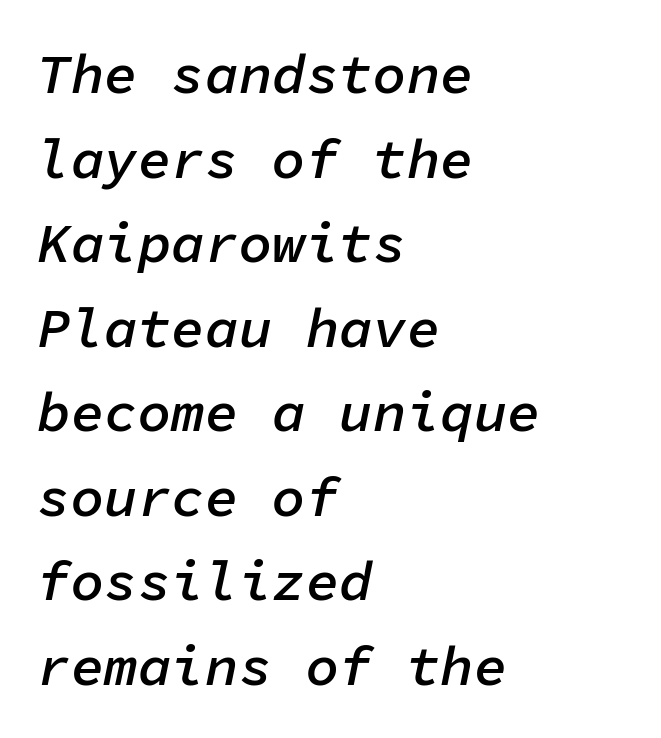
{"italic": "yes", "lean": "right", "slant_degrees": 11, "bold": "semi", "weight": "semibold", "width": "normal", "stroke_contrast": "low", "x_height": "medium", "monospaced": "yes", "underline": "no", "align": "left", "line_spacing": "normal", "line_spacing_ratio": 1.51, "letter_spacing": "normal", "letter_spacing_em": 0.0, "glyph_px": 56}
